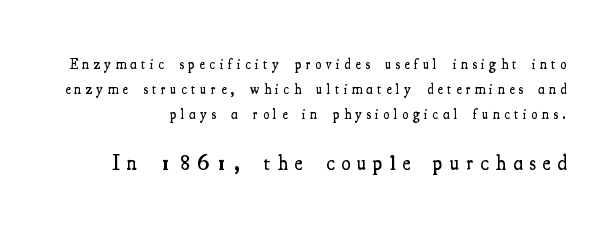
{"italic": "no", "bold": "semi", "underline": "no", "align": "right", "line_spacing_ratio": 1.79, "letter_spacing": "wide", "letter_spacing_em": 0.33, "larger_block": "second", "size_ratio": 1.5, "glyph_px": 21}
